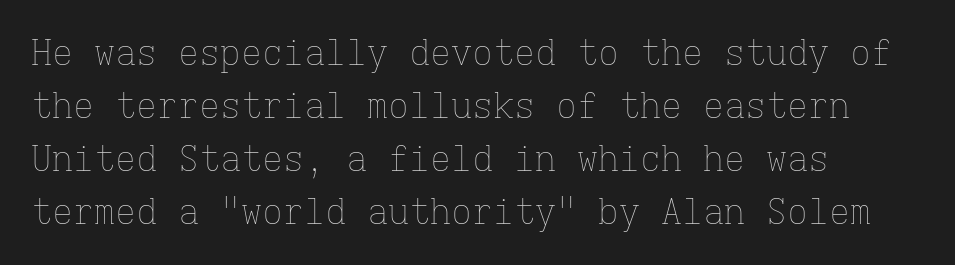
{"italic": "no", "bold": "no", "weight": "thin", "width": "normal", "stroke_contrast": "low", "x_height": "medium", "monospaced": "yes", "underline": "no", "align": "left", "line_spacing": "normal", "line_spacing_ratio": 1.51, "letter_spacing": "normal", "letter_spacing_em": 0.0, "glyph_px": 35}
